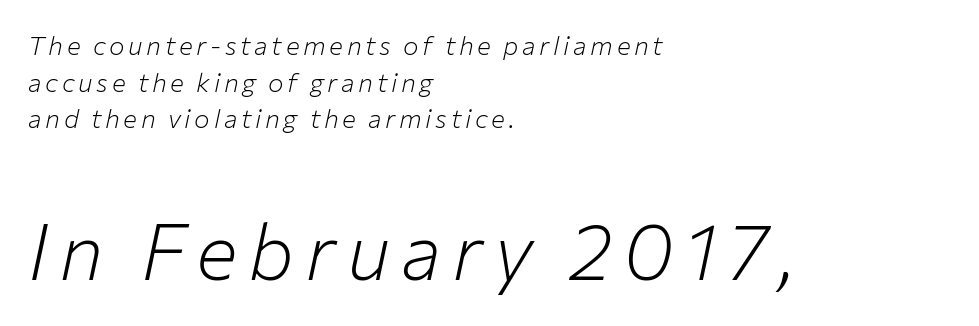
{"italic": "yes", "lean": "right", "slant_degrees": 12, "bold": "no", "weight": "light", "width": "normal", "stroke_contrast": "low", "x_height": "medium", "monospaced": "no", "underline": "no", "align": "left", "line_spacing": "normal", "line_spacing_ratio": 1.41, "larger_block": "second", "size_ratio": 3.0, "glyph_px": 78}
